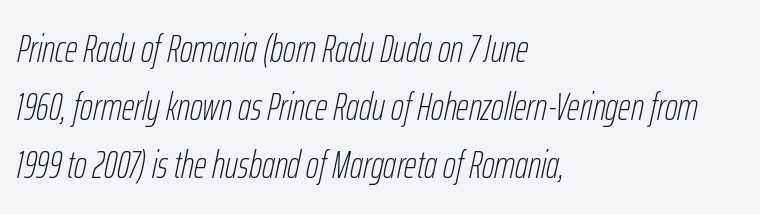
The image shows 39 px thin, condensed type, italic (leaning right); set left-aligned, normal line spacing (1.49x), normal letter spacing, not underlined; low stroke contrast and a medium x-height.
